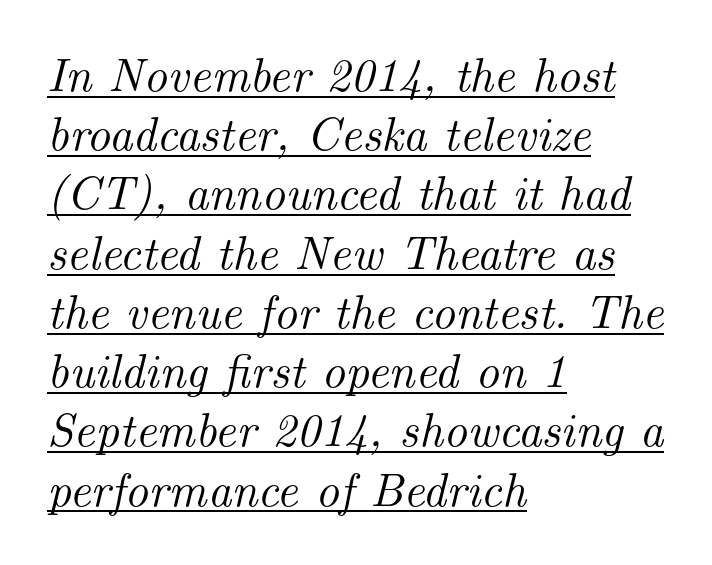
Q: Is the text italic (slanted)? A: Yes, it leans right by about 14 degrees.
Q: Is the typeface a serif or a sans-serif typeface? A: Serif.
Q: Is the text underlined? A: Yes.
Q: How is the paragraph aligned? A: Left-aligned.
Q: Is the spacing between letters normal or unusually wide? A: Normal.
Q: Is the spacing between lines tight, normal or loose? A: Normal.
Q: Width (condensed, normal, or wide)? A: Normal.
Q: Stroke contrast? A: Medium.
Q: x-height? A: Small.
Q: Monospaced? A: No.
